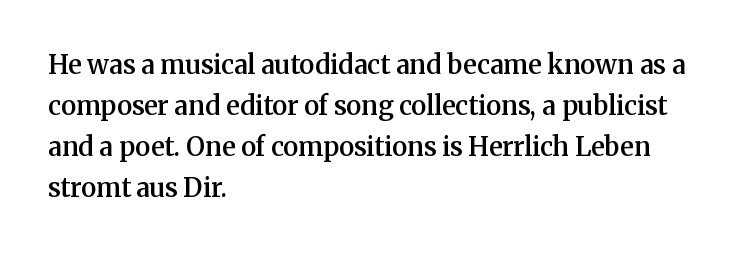
Bold? Not quite — semibold, heavier than regular but stopping short. In CSS terms this would be text-align: left. Does extra space separate the letters? No, they use regular spacing. How would I describe the line gaps? Plain and ordinary. Unlike italic type, these characters show no tilt at all. Honestly, there is no underline to notice here at all.
